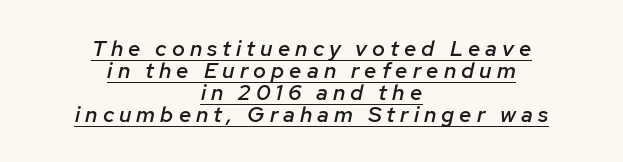
{"italic": "yes", "lean": "right", "slant_degrees": 12, "bold": "semi", "underline": "yes", "align": "center", "line_spacing": "tight", "line_spacing_ratio": 1.0, "letter_spacing": "wide", "letter_spacing_em": 0.23, "glyph_px": 22}
